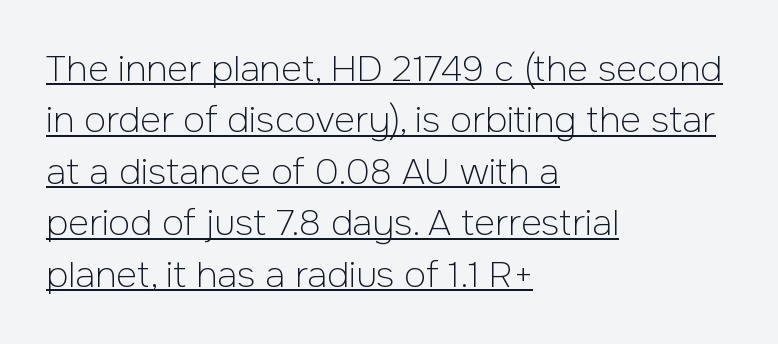
{"serif": "no", "italic": "no", "bold": "no", "weight": "light", "width": "normal", "stroke_contrast": "low", "x_height": "medium", "monospaced": "no", "underline": "yes", "align": "left", "line_spacing": "normal", "line_spacing_ratio": 1.43, "letter_spacing": "normal", "letter_spacing_em": 0.0, "glyph_px": 36}
